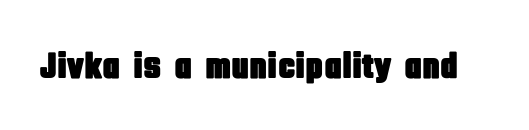
The gap between lines stays unmarked. Posture: vertical. The face used here is proportionally spaced, like ordinary book or web type. Type style note: lacks serifs. Glyph-to-glyph distance matches everyday printed text.
